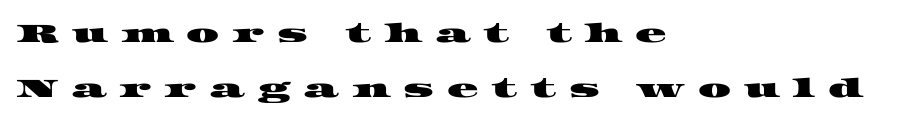
Display-style spreading of the glyphs; the letterfit is very open. Is the block centered? No — it sits flush against the left margin. The strip under each line holds only bare page. This block would shrink considerably if given ordinary leading; it's expanded now.
